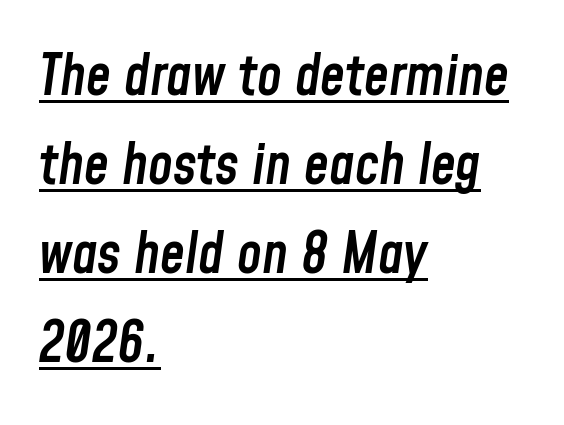
The image shows 56 px semibold, condensed type, italic (leaning right); set left-aligned, normal line spacing (1.59x), normal letter spacing, underlined; low stroke contrast and a medium x-height.
